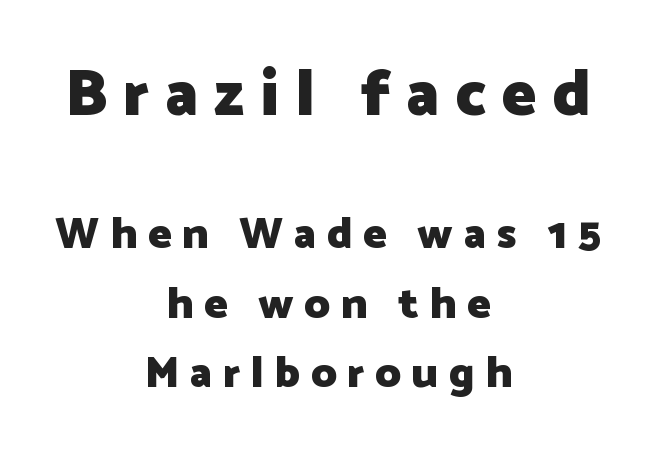
The image shows 66 px heavy sans-serif type, upright; set centered, normal line spacing (1.58x), unusually wide letter spacing (+0.24 em), not underlined; the first (top) block is 1.5x larger; low stroke contrast and a medium x-height.
